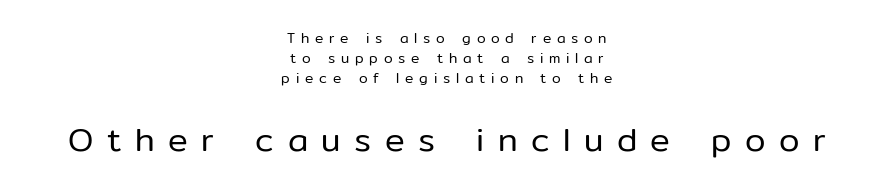
You can tell it's not italic because the verticals are truly vertical. Underlining? Definitely not there. Looks like regular typesetting: each glyph gets only the width it needs. Vertical spacing — default. Ink coverage per letter is moderate at most. Examine the stroke ends and you'll find no serifs.
